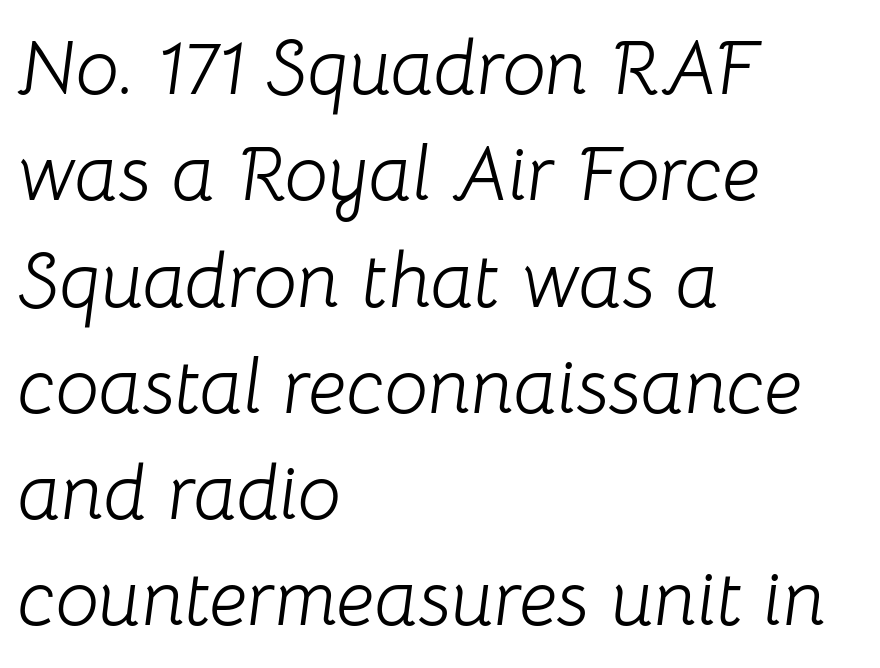
{"italic": "yes", "lean": "right", "slant_degrees": 8, "bold": "no", "weight": "light", "width": "normal", "stroke_contrast": "low", "x_height": "medium", "monospaced": "no", "underline": "no", "align": "left", "line_spacing": "normal", "line_spacing_ratio": 1.38, "letter_spacing": "normal", "letter_spacing_em": 0.0, "glyph_px": 77}
